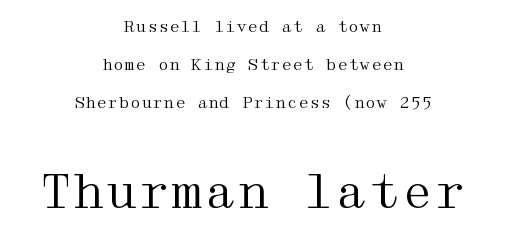
{"serif": "yes", "italic": "no", "bold": "no", "weight": "regular", "width": "wide", "stroke_contrast": "medium", "x_height": "medium", "underline": "no", "align": "center", "line_spacing": "loose", "line_spacing_ratio": 2.37, "letter_spacing": "normal", "letter_spacing_em": 0.0, "larger_block": "second", "size_ratio": 2.94, "glyph_px": 47}
